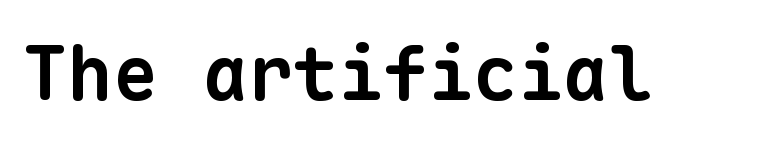
Q: Is the text bold? A: Yes.
Q: Is the typeface a serif or a sans-serif typeface? A: Sans-serif.
Q: Is the text underlined? A: No.
Q: Is the spacing between letters normal or unusually wide? A: Normal.
Q: Width (condensed, normal, or wide)? A: Normal.
Q: Stroke contrast? A: Low.
Q: x-height? A: Medium.
Q: Monospaced? A: Yes.
